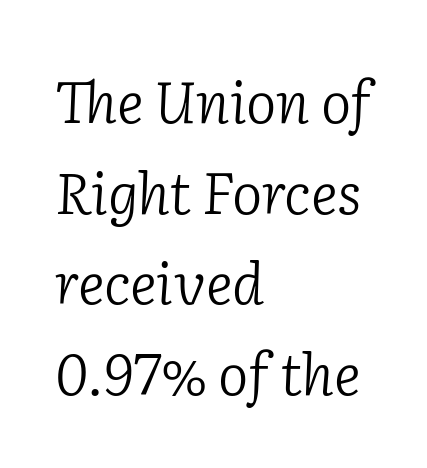
{"serif": "yes", "italic": "yes", "lean": "right", "slant_degrees": 2, "bold": "no", "weight": "light", "width": "normal", "stroke_contrast": "low", "x_height": "medium", "monospaced": "no", "underline": "no", "align": "left", "line_spacing": "normal", "line_spacing_ratio": 1.59, "letter_spacing": "normal", "letter_spacing_em": 0.0, "glyph_px": 57}
